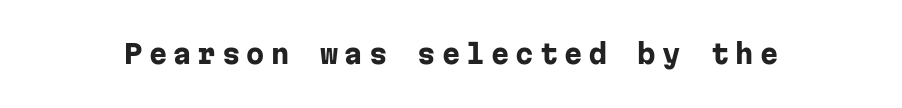
The image shows 26 px bold type, upright; set unusually wide letter spacing (+0.24 em), not underlined.
